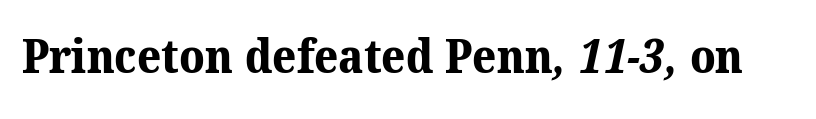
The font is running at its bold setting. This rendering features lettering with no underline. Nothing unusual about the tracking: characters are spaced as the font intends. Each letter keeps its own natural width here, so spacing adapts to shape. I'd call this a serif setting — the letters wear small feet.
